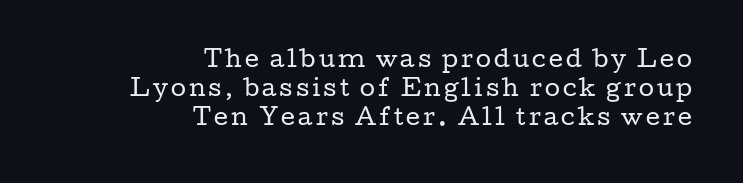
{"italic": "no", "bold": "no", "underline": "no", "align": "right", "line_spacing": "normal", "line_spacing_ratio": 1.31, "glyph_px": 22}
